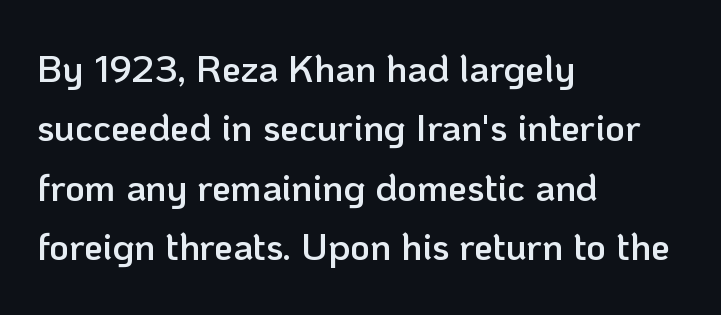
{"serif": "no", "italic": "no", "bold": "semi", "weight": "semibold", "width": "normal", "stroke_contrast": "low", "x_height": "medium", "monospaced": "no", "underline": "no", "align": "left", "line_spacing": "normal", "line_spacing_ratio": 1.56, "letter_spacing": "normal", "letter_spacing_em": 0.0, "glyph_px": 38}
